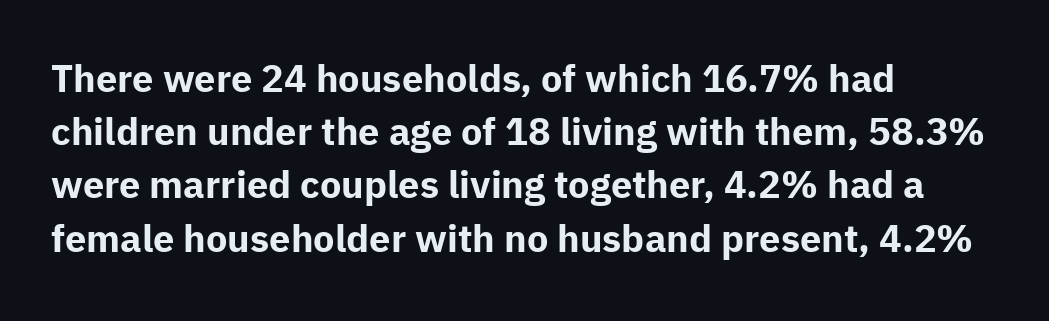
Q: Is the text bold? A: Yes.
Q: Is the text italic (slanted)? A: No, it is upright.
Q: Is the typeface a serif or a sans-serif typeface? A: Sans-serif.
Q: Is the text underlined? A: No.
Q: How is the paragraph aligned? A: Left-aligned.
Q: Is the spacing between letters normal or unusually wide? A: Normal.
Q: Is the spacing between lines tight, normal or loose? A: Normal.
Q: Width (condensed, normal, or wide)? A: Normal.
Q: Stroke contrast? A: Low.
Q: x-height? A: Medium.
Q: Monospaced? A: No.
